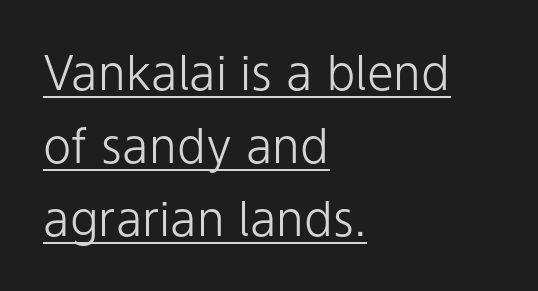
The image shows 48 px light sans-serif type, upright; set left-aligned, normal line spacing (1.52x), normal letter spacing, underlined; low stroke contrast and a medium x-height.
